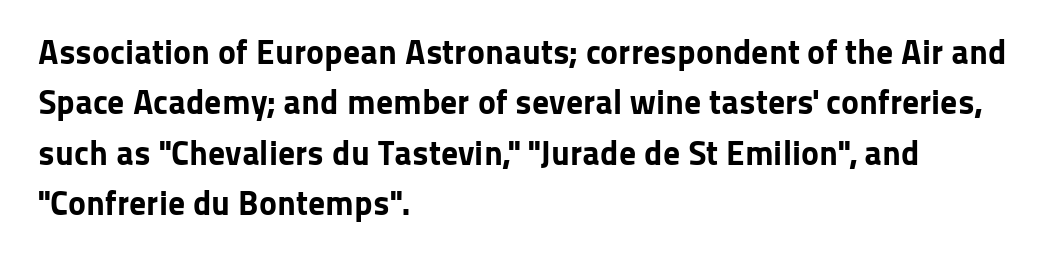
Q: Is the text bold? A: Yes.
Q: Is the text italic (slanted)? A: No, it is upright.
Q: Is the typeface a serif or a sans-serif typeface? A: Sans-serif.
Q: Is the text underlined? A: No.
Q: How is the paragraph aligned? A: Left-aligned.
Q: Is the spacing between letters normal or unusually wide? A: Normal.
Q: Is the spacing between lines tight, normal or loose? A: Normal.
Q: Width (condensed, normal, or wide)? A: Normal.
Q: Stroke contrast? A: Low.
Q: x-height? A: Medium.
Q: Monospaced? A: No.
